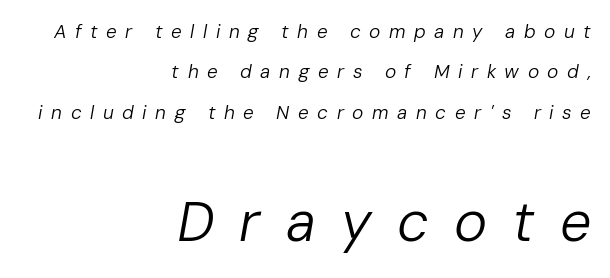
Note: smaller setting up top, larger setting below. The face used here is proportionally spaced, like ordinary book or web type. Caption: expanded tracking, letters set apart. Whoever set this chose breathing room over compactness in the vertical rhythm. Where is the straight margin? On the right.
